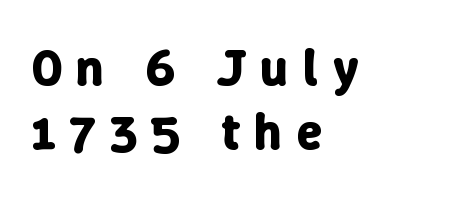
The image shows 52 px bold type, upright; set left-aligned, line spacing 1.24x, unusually wide letter spacing (+0.28 em), not underlined; low stroke contrast and a medium x-height.
